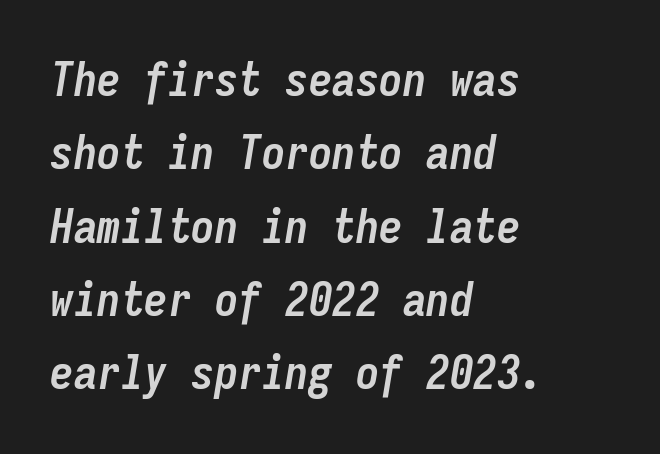
The compositor pushed each line to the left boundary. Has an underline been added? It has not. The rendering uses a moderate line-height, typical for paragraphs. Monospaced: the letters line up in strict vertical columns. A typesetter would mark this as italic. Typographic density is high because the face is bold.
